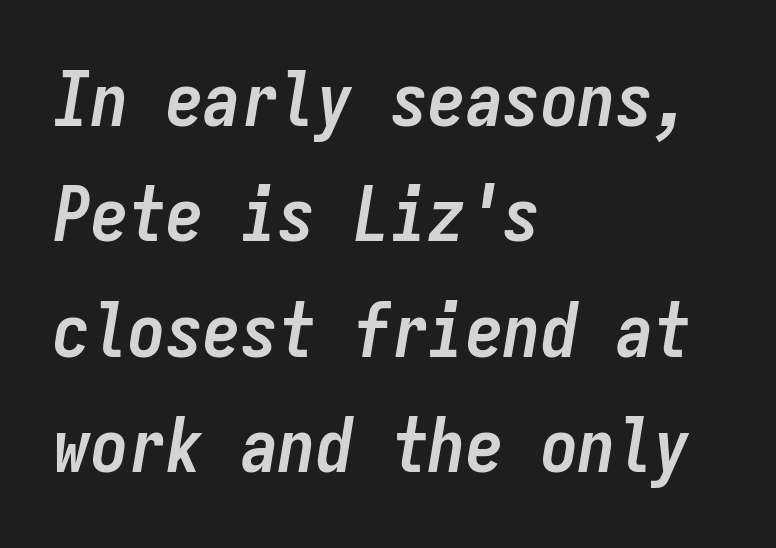
Q: Is the text bold? A: Yes.
Q: Is the text italic (slanted)? A: Yes, it leans right by about 9 degrees.
Q: Is the text underlined? A: No.
Q: How is the paragraph aligned? A: Left-aligned.
Q: Is the spacing between letters normal or unusually wide? A: Normal.
Q: Is the spacing between lines tight, normal or loose? A: Normal.
Q: Width (condensed, normal, or wide)? A: Condensed.
Q: Stroke contrast? A: Low.
Q: x-height? A: Medium.
Q: Monospaced? A: Yes.
